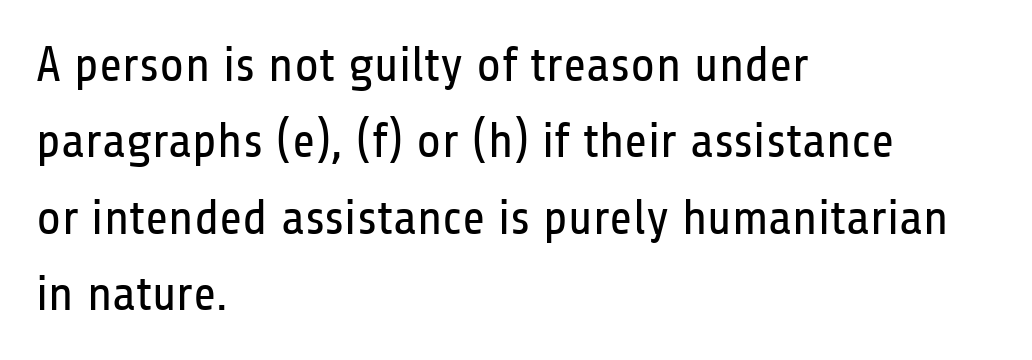
Q: Is the text bold? A: No.
Q: Is the text italic (slanted)? A: No, it is upright.
Q: Is the typeface a serif or a sans-serif typeface? A: Sans-serif.
Q: Is the text underlined? A: No.
Q: How is the paragraph aligned? A: Left-aligned.
Q: Is the spacing between letters normal or unusually wide? A: Normal.
Q: Is the spacing between lines tight, normal or loose? A: Normal.
Q: Width (condensed, normal, or wide)? A: Condensed.
Q: Stroke contrast? A: Low.
Q: x-height? A: Medium.
Q: Monospaced? A: No.
